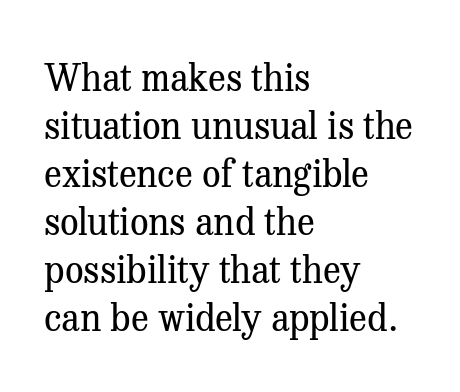
{"serif": "yes", "italic": "no", "bold": "no", "weight": "regular", "width": "normal", "stroke_contrast": "medium", "x_height": "medium", "monospaced": "no", "underline": "no", "align": "left", "line_spacing": "normal", "line_spacing_ratio": 1.3, "letter_spacing": "normal", "letter_spacing_em": 0.0, "glyph_px": 37}
